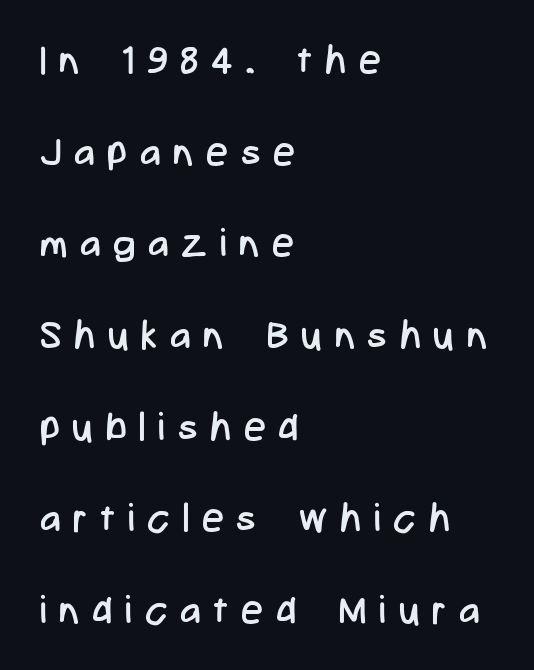
The gap between lines stays unmarked. When letters stand straight like this, we call the style roman or upright. You could not count columns in this text — the font is proportionally spaced. The horizontal fit of the characters is loose and conspicuously gappy.
